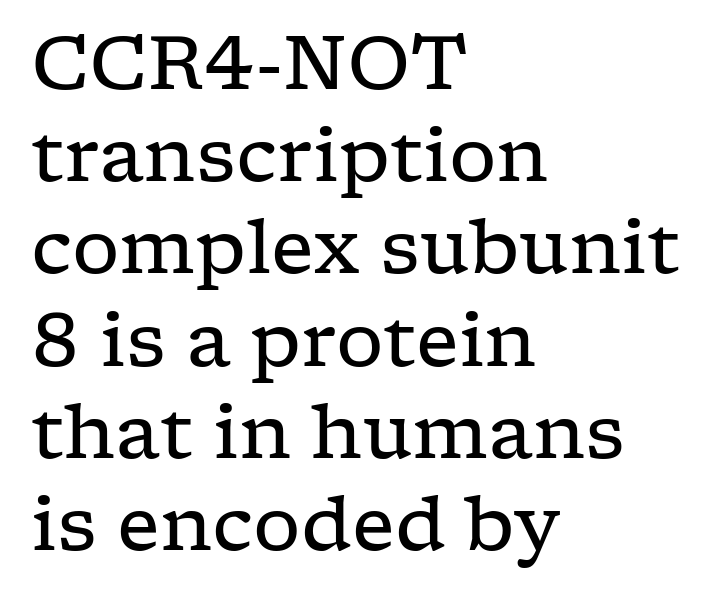
The rendering anchors every line to the left-hand side. In terms of letterspacing, this is plain default setting. Clear beneath every line of the passage. No chunkiness to these letters — they're not bold. The rendering uses natural spacing where letterforms have individual widths.
